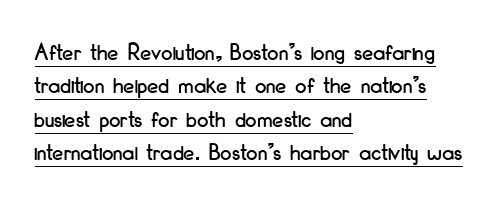
What's the leading like? Ordinary, nothing unusual. Short note: letters normally spaced. The specimen includes a rule beneath the text block's lines. Posture: straight, roman, zero tilt. Teacher's note: observe the even left margin — that is flush-left alignment.
